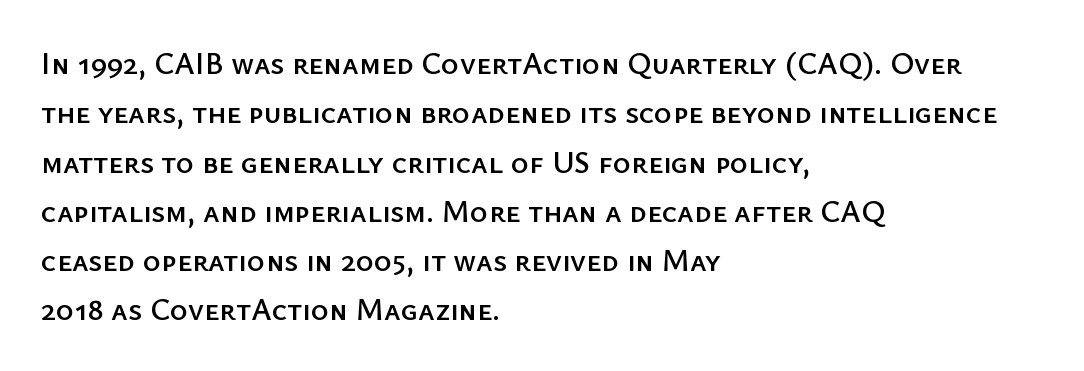
{"serif": "no", "italic": "no", "width": "normal", "stroke_contrast": "low", "x_height": "medium", "monospaced": "no", "underline": "no", "align": "left", "line_spacing": "normal", "line_spacing_ratio": 1.59, "letter_spacing": "normal", "letter_spacing_em": 0.0, "glyph_px": 31}
